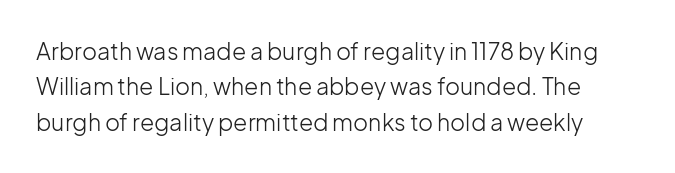
Q: Is the text bold? A: No.
Q: Is the text italic (slanted)? A: No, it is upright.
Q: Is the text underlined? A: No.
Q: Is the spacing between letters normal or unusually wide? A: Normal.
Q: Is the spacing between lines tight, normal or loose? A: Normal.
